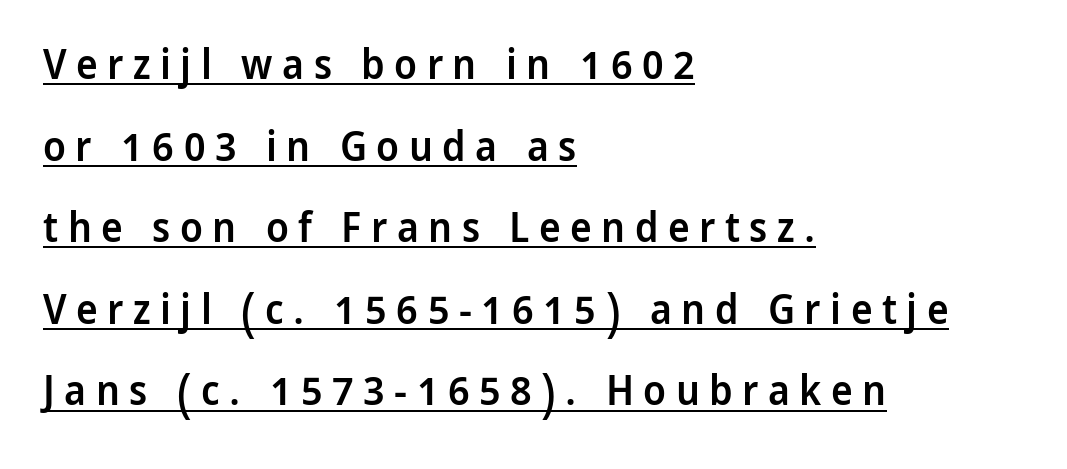
{"serif": "no", "italic": "no", "bold": "semi", "weight": "semibold", "width": "normal", "stroke_contrast": "low", "x_height": "medium", "monospaced": "no", "underline": "yes", "align": "left", "line_spacing": "loose", "line_spacing_ratio": 1.99, "letter_spacing": "wide", "letter_spacing_em": 0.23, "glyph_px": 41}
